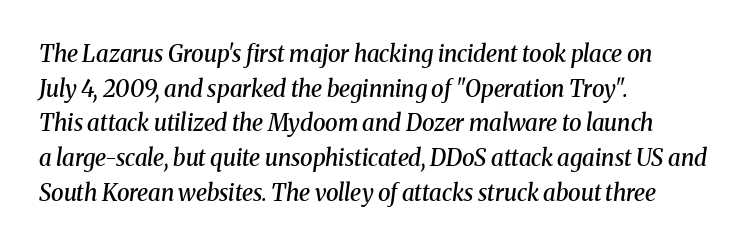
{"italic": "yes", "lean": "right", "slant_degrees": 8, "bold": "semi", "underline": "no", "align": "left", "line_spacing": "normal", "line_spacing_ratio": 1.51, "letter_spacing": "normal", "letter_spacing_em": 0.0, "glyph_px": 23}
